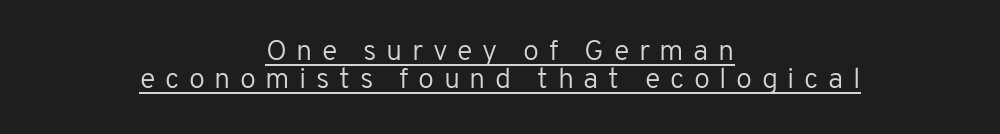
Q: Is the text bold? A: No.
Q: Is the text italic (slanted)? A: No, it is upright.
Q: Is the typeface a serif or a sans-serif typeface? A: Sans-serif.
Q: Is the text underlined? A: Yes.
Q: How is the paragraph aligned? A: Centered.
Q: Is the spacing between letters normal or unusually wide? A: Unusually wide.
Q: Is the spacing between lines tight, normal or loose? A: Tight.
Q: Width (condensed, normal, or wide)? A: Normal.
Q: Stroke contrast? A: Low.
Q: x-height? A: Medium.
Q: Monospaced? A: No.
